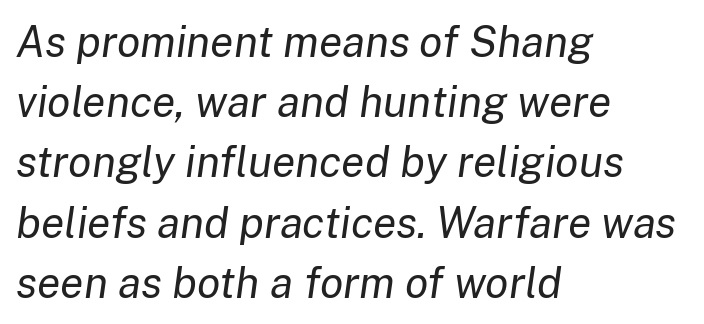
Line spacing here is normal. Designer's note — italics engaged. The typesetter chose a ragged-right arrangement here. No word sits above an underline.
